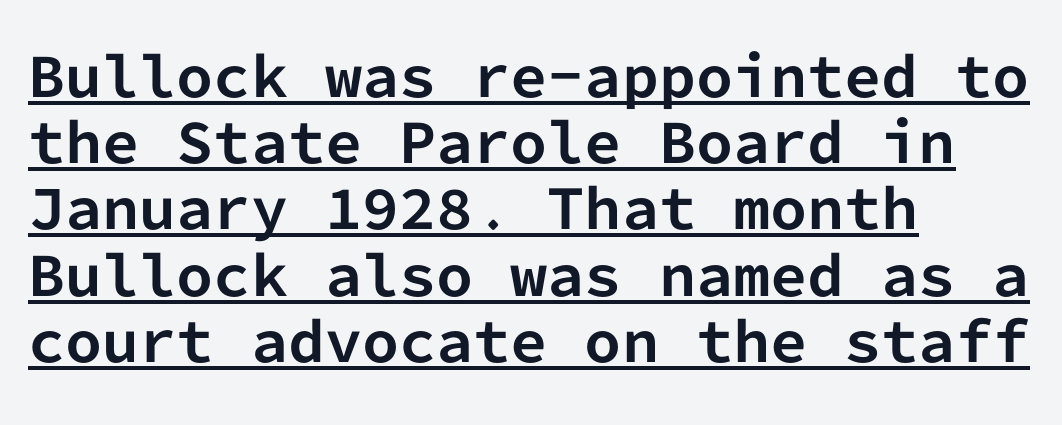
{"serif": "no", "italic": "no", "bold": "yes", "weight": "bold", "width": "normal", "stroke_contrast": "low", "x_height": "medium", "monospaced": "yes", "underline": "yes", "align": "left", "line_spacing": "normal", "line_spacing_ratio": 1.25, "letter_spacing": "normal", "letter_spacing_em": 0.0, "glyph_px": 53}
